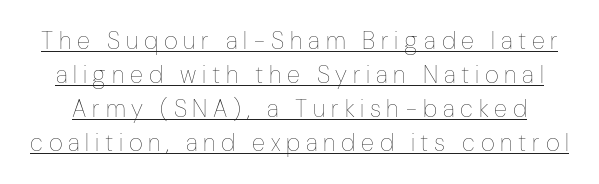
{"italic": "no", "bold": "no", "underline": "yes", "line_spacing": "normal", "line_spacing_ratio": 1.41, "letter_spacing": "wide", "letter_spacing_em": 0.24, "glyph_px": 24}
